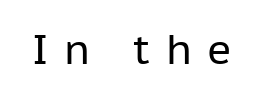
The foot of each line stays bare and open. Think of a printed novel: that variable character pitch is what you see here. Stem width sits at or under what a default text font uses. Posture: vertical. These lines are composed in type without serifs. What stands out about the letter spacing? Its width — letters are far apart.
